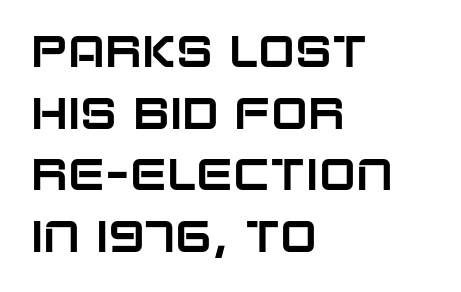
The image shows 44 px sans-serif type, upright; set left-aligned, normal line spacing (1.4x), normal letter spacing, not underlined; low stroke contrast and a large x-height.
